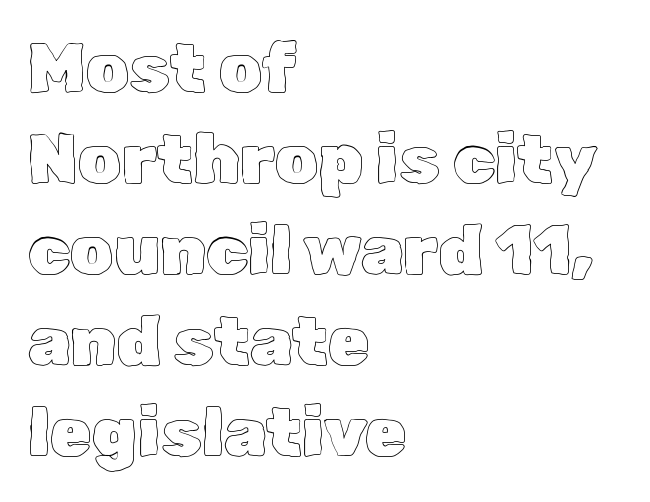
The setting favours the left margin, as ordinary paragraphs usually do. Ordinary non-slanted type is in use. Interline gaps are of average width in this sample. The zone under the glyphs is completely vacant.
